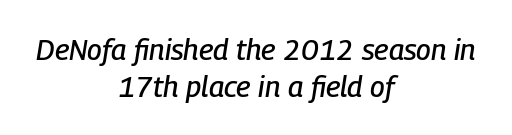
Q: Is the text italic (slanted)? A: Yes, it leans right by about 9 degrees.
Q: Is the text underlined? A: No.
Q: How is the paragraph aligned? A: Centered.
Q: Is the spacing between letters normal or unusually wide? A: Normal.
Q: Is the spacing between lines tight, normal or loose? A: Normal.
Q: Width (condensed, normal, or wide)? A: Condensed.
Q: Stroke contrast? A: Low.
Q: x-height? A: Medium.
Q: Monospaced? A: No.
